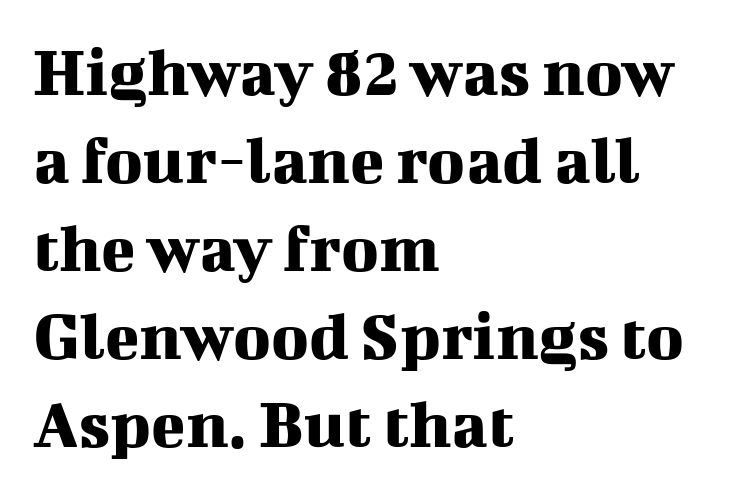
Q: Is the text italic (slanted)? A: No, it is upright.
Q: Is the typeface a serif or a sans-serif typeface? A: Serif.
Q: Is the text underlined? A: No.
Q: How is the paragraph aligned? A: Left-aligned.
Q: Is the spacing between letters normal or unusually wide? A: Normal.
Q: Width (condensed, normal, or wide)? A: Normal.
Q: Stroke contrast? A: Medium.
Q: x-height? A: Medium.
Q: Monospaced? A: No.
